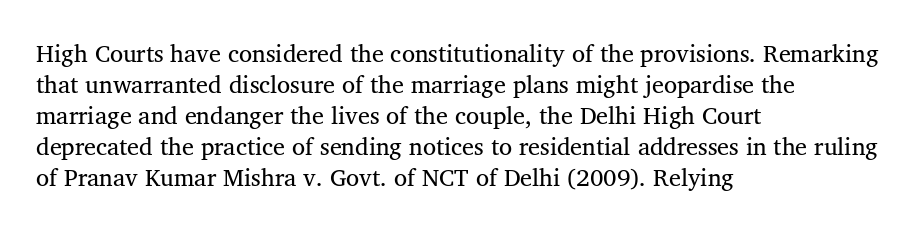
{"italic": "no", "bold": "no", "underline": "no", "align": "left", "line_spacing": "normal", "line_spacing_ratio": 1.29, "letter_spacing": "normal", "letter_spacing_em": 0.0, "glyph_px": 24}
